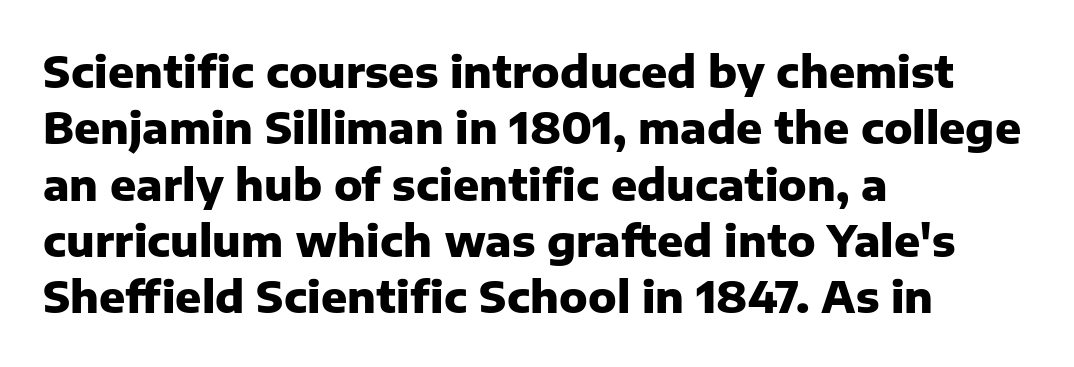
{"serif": "no", "italic": "no", "bold": "yes", "weight": "heavy", "width": "normal", "stroke_contrast": "low", "x_height": "medium", "monospaced": "no", "underline": "no", "align": "left", "line_spacing": "normal", "line_spacing_ratio": 1.31, "letter_spacing": "normal", "letter_spacing_em": 0.0, "glyph_px": 43}
